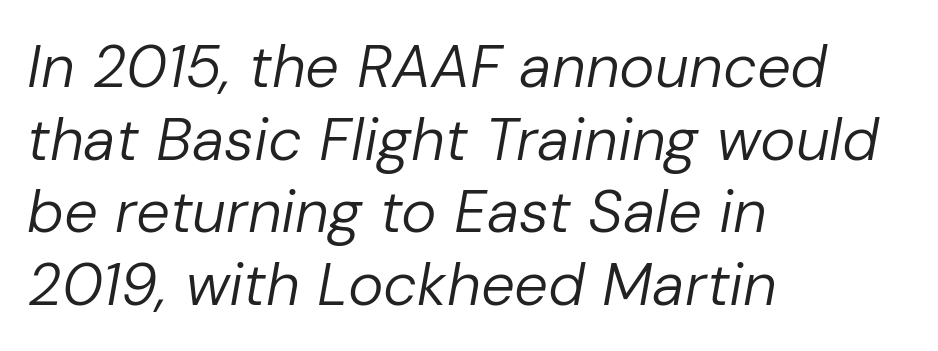
Letter spacing: default. Bold? No — there's no thickening of the strokes. Type without underlining. Is the block centered? No — it sits flush against the left margin. A typesetter would call this proportional, since set widths differ per character.
